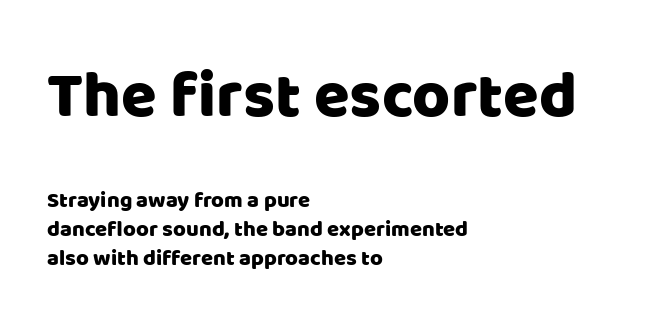
The image shows 65 px sans-serif type, upright; set left-aligned, normal line spacing (1.3x), normal letter spacing, not underlined; the first (top) block is 2.95x larger; low stroke contrast and a large x-height.
